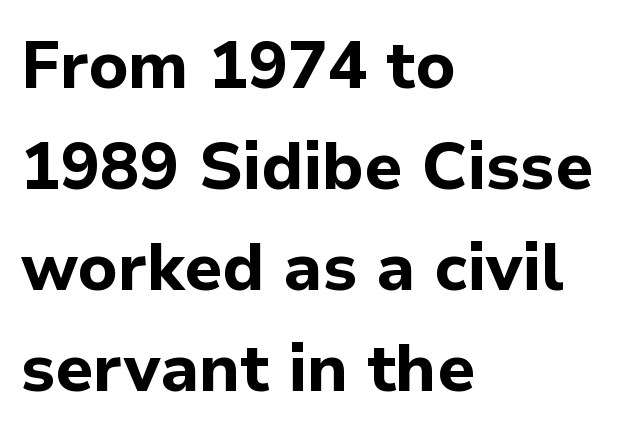
Rendered with straight, roman letterforms. Nope, no serifs anywhere on these letters. No extra tracking has been applied to these lines. Letters rest on an invisible, unmarked baseline. Notice how descenders clear the ascenders below comfortably — that's standard leading. The text block is weighted toward the left margin, trailing off unevenly rightward.
